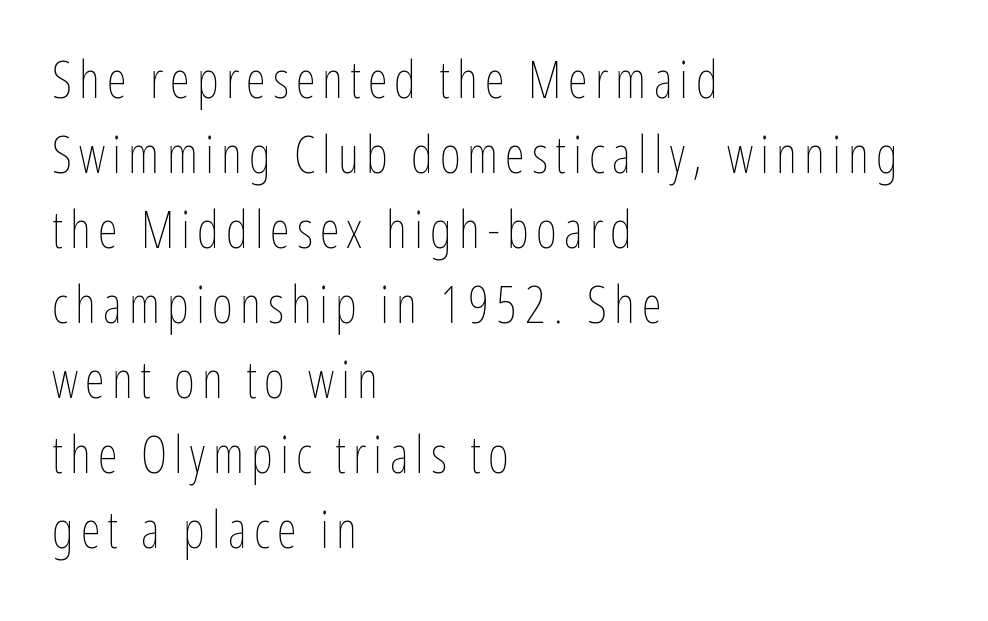
{"italic": "no", "bold": "no", "weight": "thin", "width": "condensed", "stroke_contrast": "low", "x_height": "medium", "monospaced": "no", "underline": "no", "align": "left", "line_spacing": "normal", "line_spacing_ratio": 1.47, "glyph_px": 51}
